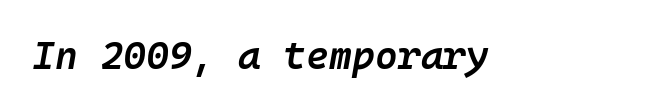
Q: Is the text bold? A: Semi-bold.
Q: Is the text italic (slanted)? A: Yes, it leans right by about 10 degrees.
Q: Is the text underlined? A: No.
Q: Is the spacing between letters normal or unusually wide? A: Normal.
Q: Width (condensed, normal, or wide)? A: Normal.
Q: Stroke contrast? A: Low.
Q: x-height? A: Medium.
